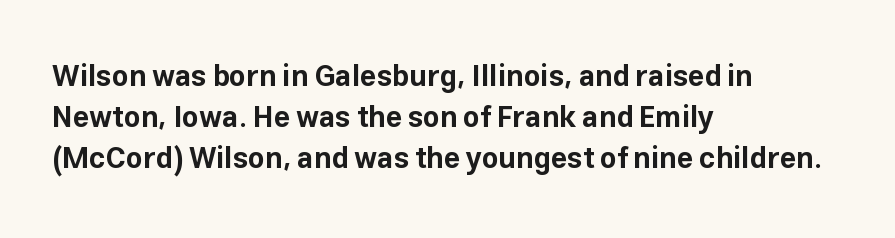
{"serif": "no", "italic": "no", "bold": "yes", "weight": "bold", "width": "normal", "stroke_contrast": "low", "x_height": "medium", "monospaced": "no", "underline": "no", "align": "left", "line_spacing": "normal", "line_spacing_ratio": 1.42, "letter_spacing": "normal", "letter_spacing_em": 0.0, "glyph_px": 29}
